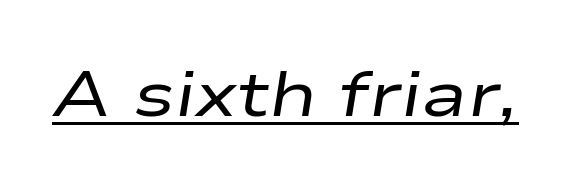
The image shows 63 px regular-weight, wide type, italic (leaning right); set normal letter spacing, underlined; low stroke contrast and a medium x-height.
